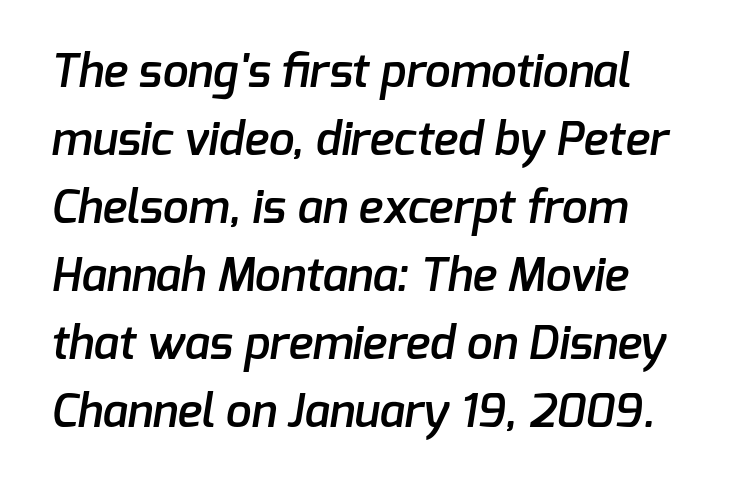
Q: Is the text bold? A: Semi-bold.
Q: Is the typeface a serif or a sans-serif typeface? A: Sans-serif.
Q: Is the text underlined? A: No.
Q: Is the spacing between letters normal or unusually wide? A: Normal.
Q: Is the spacing between lines tight, normal or loose? A: Normal.
Q: Width (condensed, normal, or wide)? A: Normal.
Q: Stroke contrast? A: Low.
Q: x-height? A: Medium.
Q: Monospaced? A: No.
